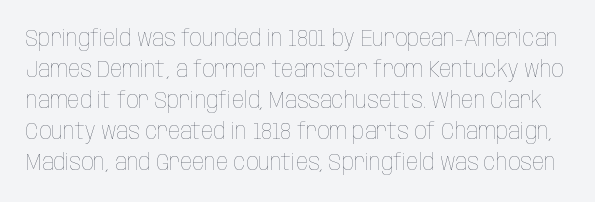
Q: Is the text bold? A: No.
Q: Is the text italic (slanted)? A: No, it is upright.
Q: Is the text underlined? A: No.
Q: Is the spacing between letters normal or unusually wide? A: Normal.
Q: Is the spacing between lines tight, normal or loose? A: Normal.
